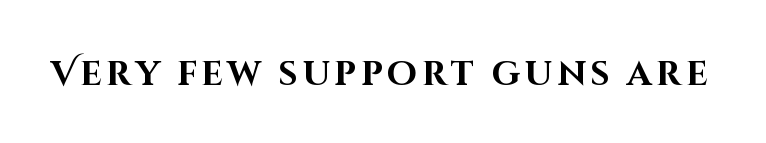
Q: Is the text bold? A: Yes.
Q: Is the text italic (slanted)? A: No, it is upright.
Q: Is the typeface a serif or a sans-serif typeface? A: Sans-serif.
Q: Is the text underlined? A: No.
Q: Width (condensed, normal, or wide)? A: Normal.
Q: Stroke contrast? A: High.
Q: x-height? A: Large.
Q: Monospaced? A: No.
